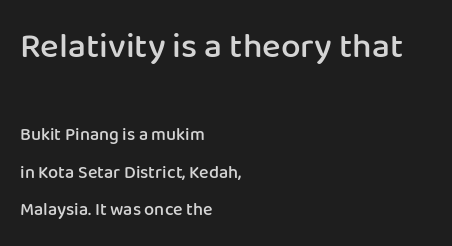
The horizontal fit of the characters is conventional and even. These two chunks differ in scale, with the top chunk taking the larger measure. To sum up the face: it is a sans, with no serifs. The face used here is a semibold: visibly heavier than regular, lighter than bold. Vertical strokes here are truly vertical.
